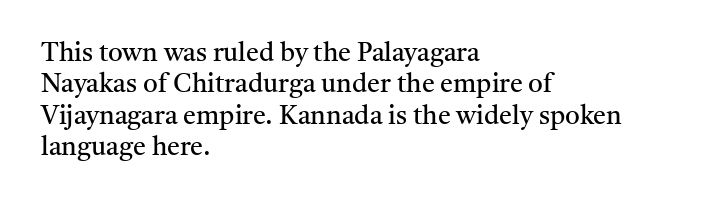
{"italic": "no", "bold": "no", "underline": "no", "align": "left", "line_spacing_ratio": 1.21, "letter_spacing": "normal", "letter_spacing_em": 0.0, "glyph_px": 26}
